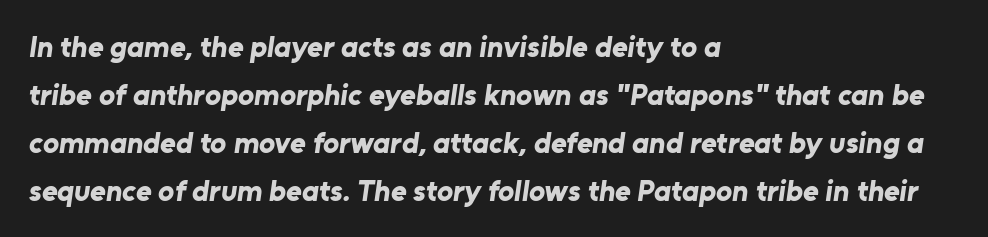
The gap between lines stays unmarked. As a designer I'd log this as weight 700, bold. Typeset ragged right — the left edge is the straight one. The letterforms sit shoulder to shoulder at normal distance. What kind of face is this? One without serifs — a sans.
